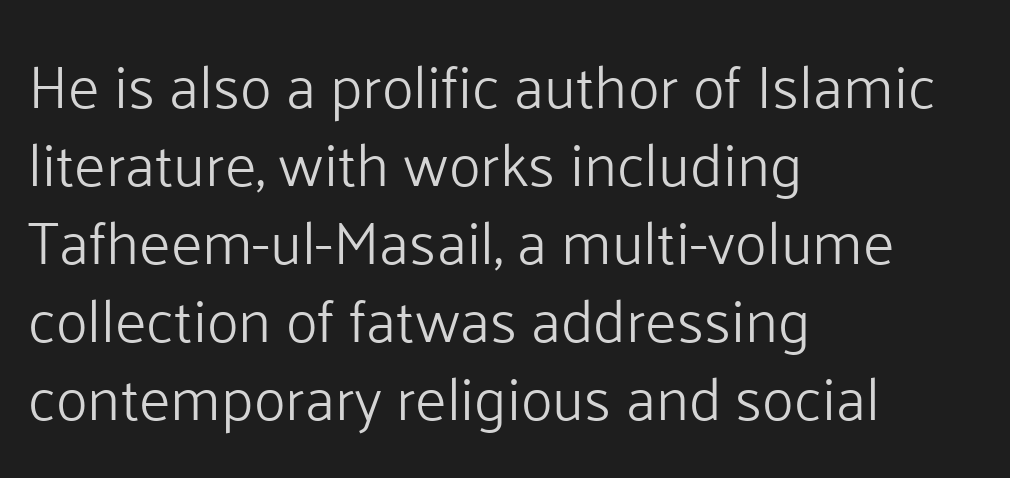
{"serif": "no", "italic": "no", "bold": "no", "weight": "light", "width": "normal", "stroke_contrast": "low", "x_height": "medium", "monospaced": "no", "underline": "no", "align": "left", "line_spacing": "normal", "line_spacing_ratio": 1.3, "letter_spacing": "normal", "letter_spacing_em": 0.0, "glyph_px": 60}
